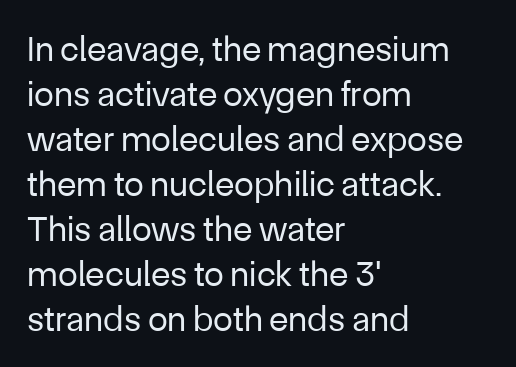
The image shows 36 px regular-weight sans-serif type, upright; set left-aligned, normal line spacing (1.25x), normal letter spacing, not underlined; low stroke contrast and a medium x-height.
